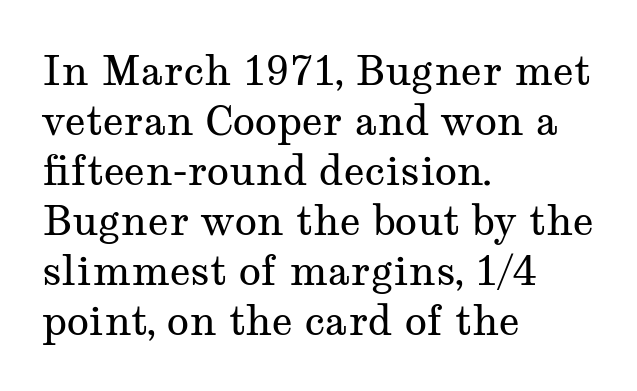
{"serif": "yes", "italic": "no", "bold": "no", "weight": "regular", "width": "wide", "stroke_contrast": "medium", "x_height": "medium", "monospaced": "no", "underline": "no", "align": "left", "line_spacing_ratio": 1.22, "letter_spacing": "normal", "letter_spacing_em": 0.0, "glyph_px": 41}
